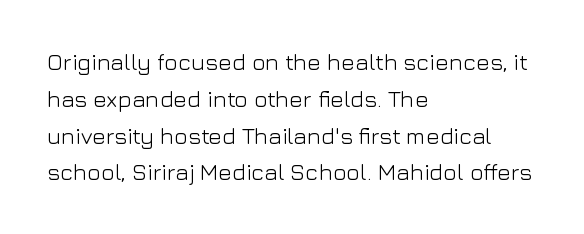
Q: Is the text bold? A: No.
Q: Is the text italic (slanted)? A: No, it is upright.
Q: Is the text underlined? A: No.
Q: How is the paragraph aligned? A: Left-aligned.
Q: Is the spacing between letters normal or unusually wide? A: Normal.
Q: Is the spacing between lines tight, normal or loose? A: Normal.
